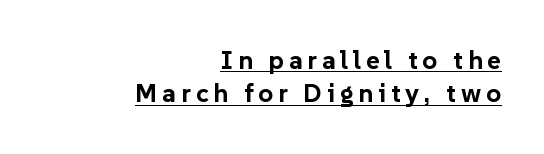
Q: Is the text bold? A: Yes.
Q: Is the text italic (slanted)? A: No, it is upright.
Q: Is the text underlined? A: Yes.
Q: How is the paragraph aligned? A: Right-aligned.
Q: Is the spacing between lines tight, normal or loose? A: Normal.
